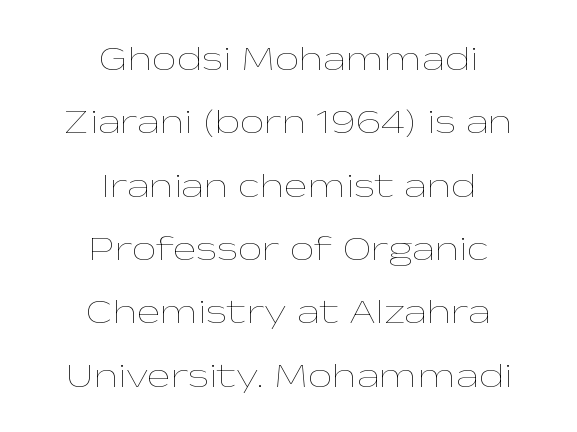
Every stem runs plumb, perpendicular to the baseline. Glyph-to-glyph distance matches everyday printed text. On a weight scale, this lands at 450 or below. Note the varied advance widths — an 'i' is clearly narrower than an 'm'. The foot of each line stays bare and open.
